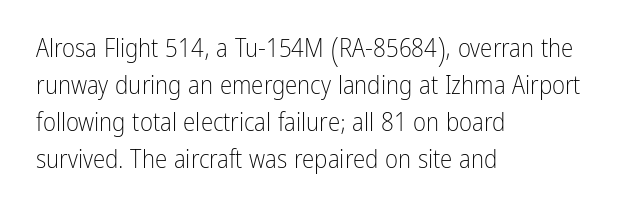
Q: Is the text bold? A: No.
Q: Is the text italic (slanted)? A: No, it is upright.
Q: Is the text underlined? A: No.
Q: How is the paragraph aligned? A: Left-aligned.
Q: Is the spacing between letters normal or unusually wide? A: Normal.
Q: Is the spacing between lines tight, normal or loose? A: Normal.
